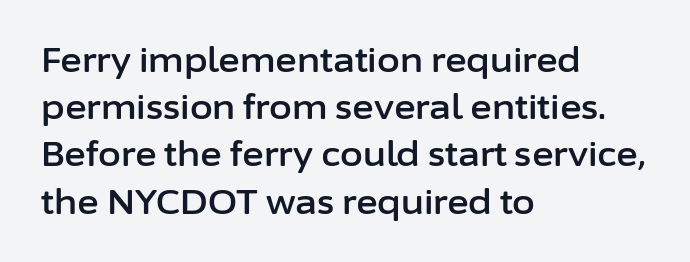
The image shows 33 px sans-serif type, upright; set left-aligned, normal line spacing (1.43x), normal letter spacing, not underlined; low stroke contrast and a medium x-height.
